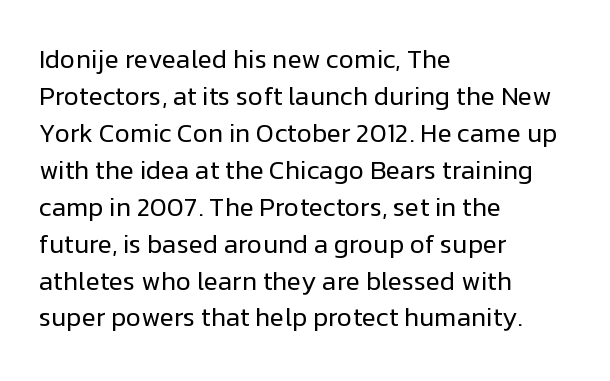
{"italic": "no", "bold": "no", "underline": "no", "align": "left", "line_spacing": "normal", "line_spacing_ratio": 1.42, "letter_spacing": "normal", "letter_spacing_em": 0.0, "glyph_px": 26}
